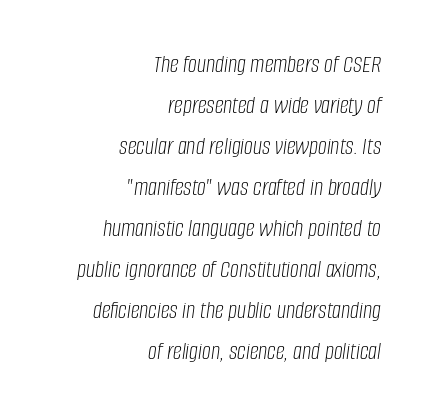
Here the glyphs are tracked normally, forming tight word shapes. Yep, that's italic — everything's leaning. Weight class: somewhere from thin through regular. A clean baseline with only descenders dipping below it. The rendering anchors every line to the right-hand side.
